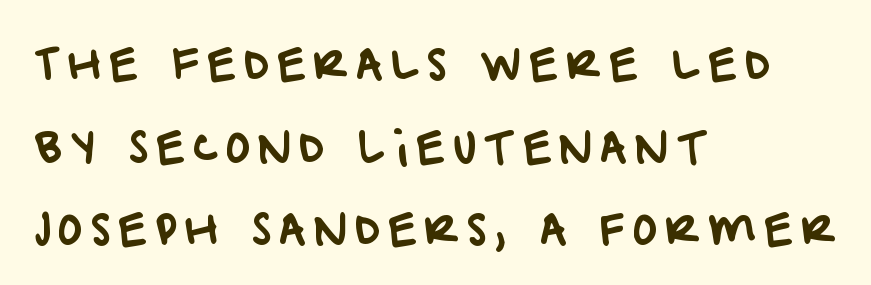
The image shows 42 px sans-serif type; set left-aligned, loose line spacing (1.97x), not underlined; low stroke contrast and a large x-height.
